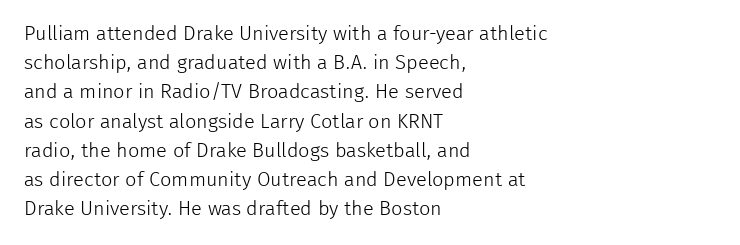
Q: Is the text bold? A: No.
Q: Is the text italic (slanted)? A: No, it is upright.
Q: Is the text underlined? A: No.
Q: How is the paragraph aligned? A: Left-aligned.
Q: Is the spacing between letters normal or unusually wide? A: Normal.
Q: Is the spacing between lines tight, normal or loose? A: Normal.
